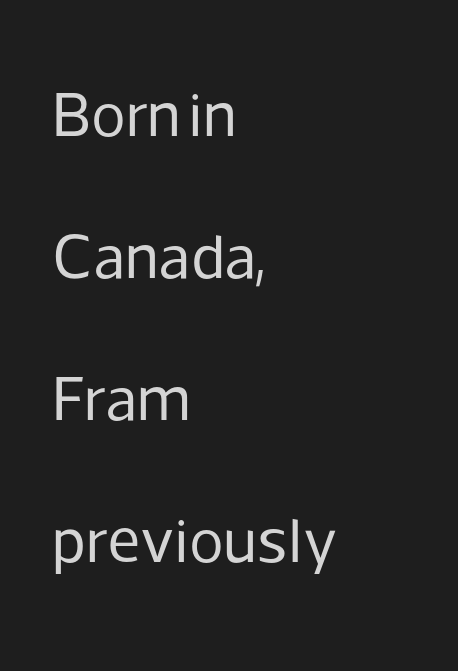
The image shows 64 px regular-weight sans-serif type, upright; set left-aligned, loose line spacing (2.22x), normal letter spacing, not underlined; low stroke contrast and a medium x-height.
